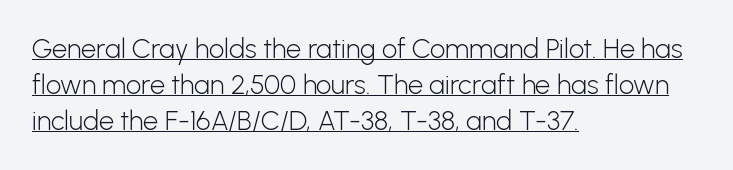
{"italic": "no", "bold": "no", "underline": "yes", "align": "left", "line_spacing": "normal", "line_spacing_ratio": 1.34, "letter_spacing": "normal", "letter_spacing_em": 0.0, "glyph_px": 27}
